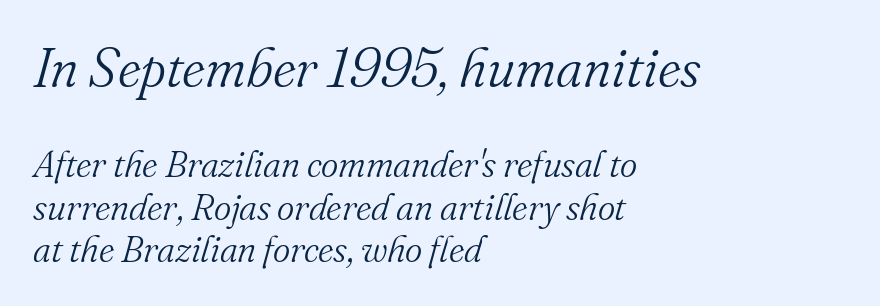
The image shows 55 px light serif type, italic (leaning right); set left-aligned, tight line spacing (1.15x), normal letter spacing, not underlined; the first (top) block is 1.49x larger; medium stroke contrast and a small x-height.
